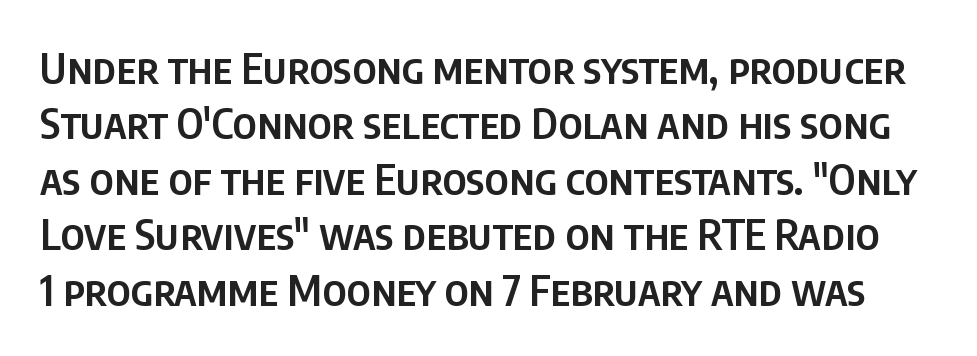
Q: Is the text bold? A: Semi-bold.
Q: Is the text italic (slanted)? A: No, it is upright.
Q: Is the typeface a serif or a sans-serif typeface? A: Sans-serif.
Q: Is the text underlined? A: No.
Q: Is the spacing between letters normal or unusually wide? A: Normal.
Q: Is the spacing between lines tight, normal or loose? A: Normal.
Q: Width (condensed, normal, or wide)? A: Condensed.
Q: Stroke contrast? A: Low.
Q: x-height? A: Large.
Q: Monospaced? A: No.
